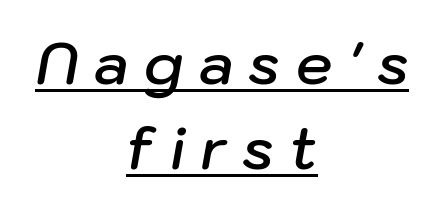
The image shows 58 px semibold type, italic (leaning right); set centered, normal line spacing (1.46x), unusually wide letter spacing (+0.27 em), underlined; low stroke contrast and a medium x-height.
